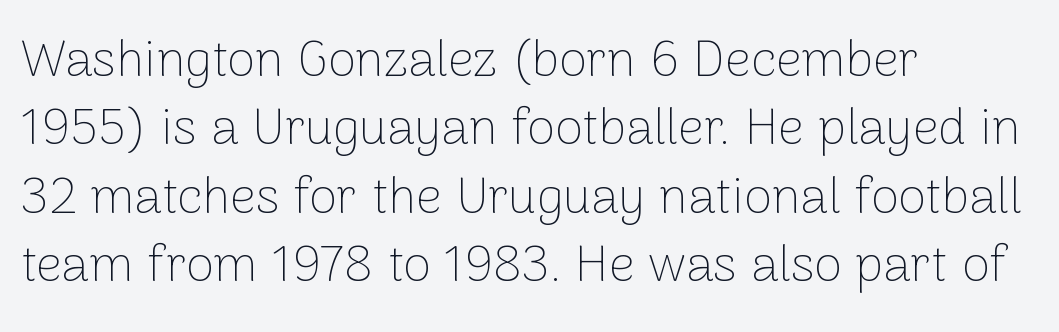
{"serif": "no", "italic": "no", "bold": "no", "weight": "thin", "width": "normal", "stroke_contrast": "low", "x_height": "medium", "monospaced": "no", "underline": "no", "align": "left", "line_spacing": "normal", "line_spacing_ratio": 1.34, "letter_spacing": "normal", "letter_spacing_em": 0.0, "glyph_px": 51}
